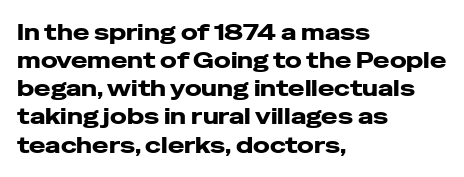
Q: Is the text italic (slanted)? A: No, it is upright.
Q: Is the text underlined? A: No.
Q: How is the paragraph aligned? A: Left-aligned.
Q: Is the spacing between letters normal or unusually wide? A: Normal.
Q: Is the spacing between lines tight, normal or loose? A: Normal.
